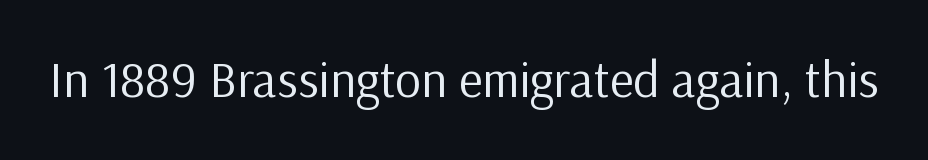
Compared with a typical body face, this is equally light or lighter still. Is the letter spacing exaggerated? No — it looks like the ordinary default. The font family rendered here belongs to the sans-serif group. Just letters on the line, the space beneath them empty. Vertical strokes here are truly vertical. You could not count columns in this text — the font is proportionally spaced.
